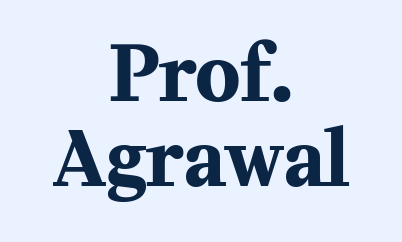
{"serif": "yes", "italic": "no", "bold": "yes", "weight": "bold", "width": "normal", "stroke_contrast": "medium", "x_height": "medium", "monospaced": "no", "underline": "no", "align": "center", "line_spacing": "tight", "line_spacing_ratio": 1.13, "letter_spacing": "normal", "letter_spacing_em": 0.0, "glyph_px": 75}
